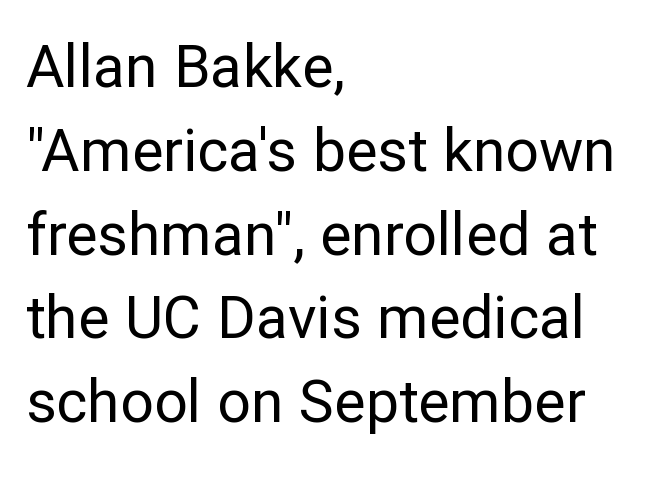
The image shows 59 px regular-weight sans-serif type, upright; set left-aligned, normal line spacing (1.42x), normal letter spacing, not underlined; low stroke contrast and a medium x-height.
